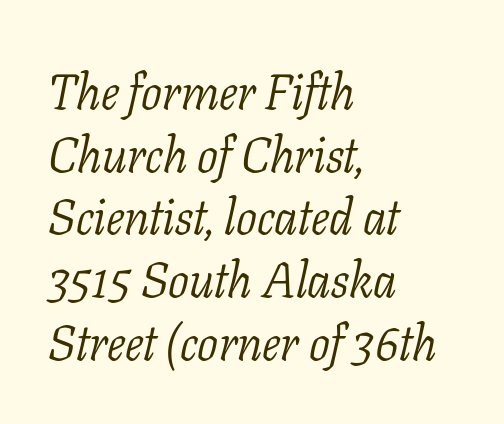
The image shows 49 px light serif type, italic (leaning right); set left-aligned, normal line spacing (1.28x), normal letter spacing, not underlined; low stroke contrast and a medium x-height.
